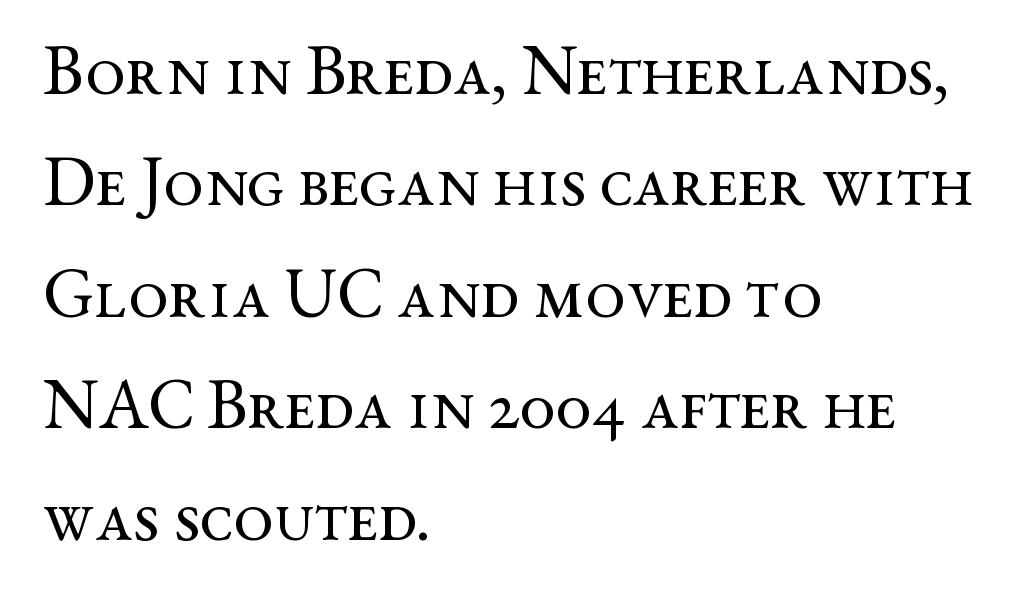
The font is comparable to plain body text, perhaps lighter. Old-style or modern, the face here clearly has serifs. A student would call this left alignment; a typographer would say flush left, rag right. The passage shown is typed in a proportional face where columns would drift.
